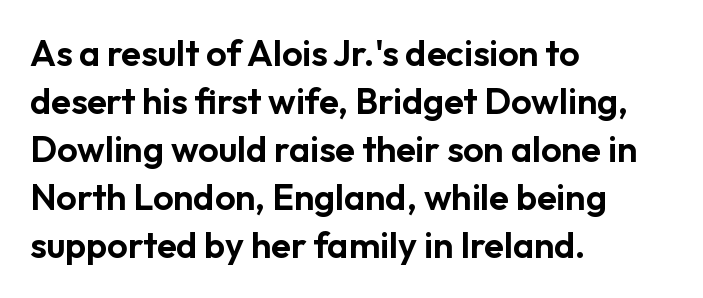
{"serif": "no", "italic": "no", "width": "normal", "stroke_contrast": "low", "x_height": "medium", "monospaced": "no", "underline": "no", "align": "left", "line_spacing": "normal", "line_spacing_ratio": 1.33, "letter_spacing": "normal", "letter_spacing_em": 0.0, "glyph_px": 36}
